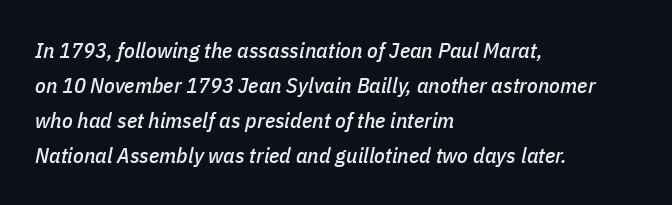
Q: Is the text italic (slanted)? A: Yes, it leans right by about 11 degrees.
Q: Is the text underlined? A: No.
Q: How is the paragraph aligned? A: Left-aligned.
Q: Is the spacing between letters normal or unusually wide? A: Normal.
Q: Is the spacing between lines tight, normal or loose? A: Normal.
